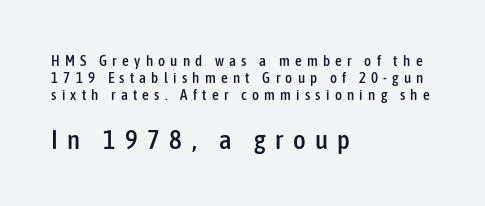
The leading is snug, giving the passage a crowded texture. The letterforms stand isolated, each surrounded by extra space. Type without underlining. Block two is the big one; block one sits smaller above it.
